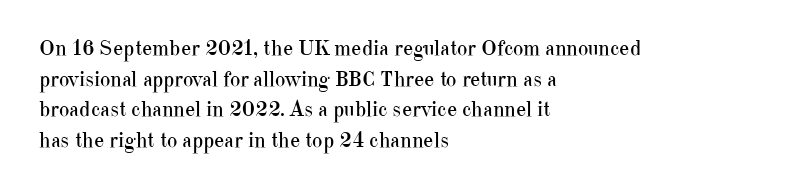
Q: Is the text bold? A: No.
Q: Is the text italic (slanted)? A: No, it is upright.
Q: Is the text underlined? A: No.
Q: How is the paragraph aligned? A: Left-aligned.
Q: Is the spacing between letters normal or unusually wide? A: Normal.
Q: Is the spacing between lines tight, normal or loose? A: Normal.
